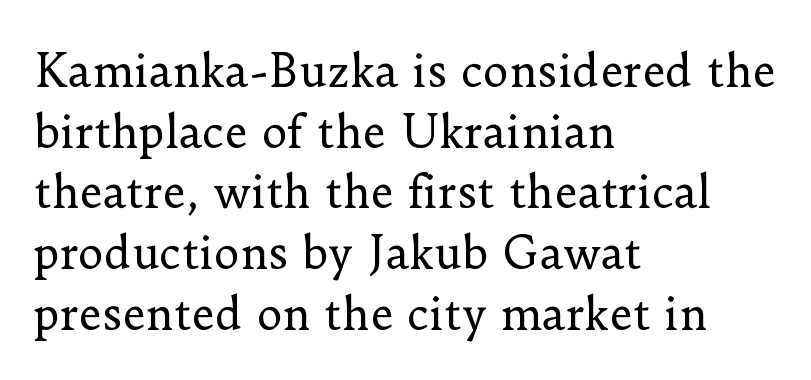
Q: Is the text bold? A: No.
Q: Is the text italic (slanted)? A: No, it is upright.
Q: Is the typeface a serif or a sans-serif typeface? A: Serif.
Q: Is the text underlined? A: No.
Q: How is the paragraph aligned? A: Left-aligned.
Q: Is the spacing between letters normal or unusually wide? A: Normal.
Q: Is the spacing between lines tight, normal or loose? A: Normal.
Q: Width (condensed, normal, or wide)? A: Normal.
Q: Stroke contrast? A: Low.
Q: x-height? A: Small.
Q: Monospaced? A: No.
